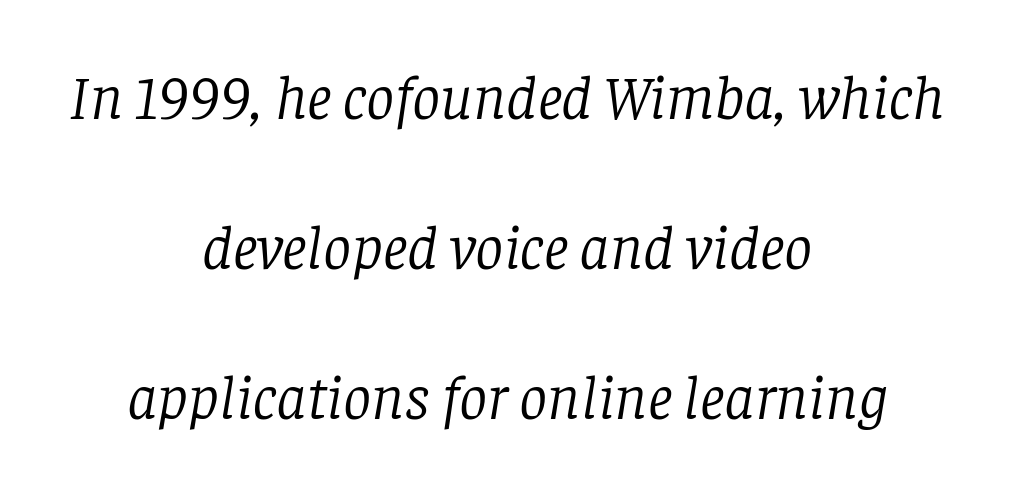
The image shows 63 px light serif type, italic (leaning right); set centered, loose line spacing (2.38x), normal letter spacing, not underlined; low stroke contrast and a large x-height.
